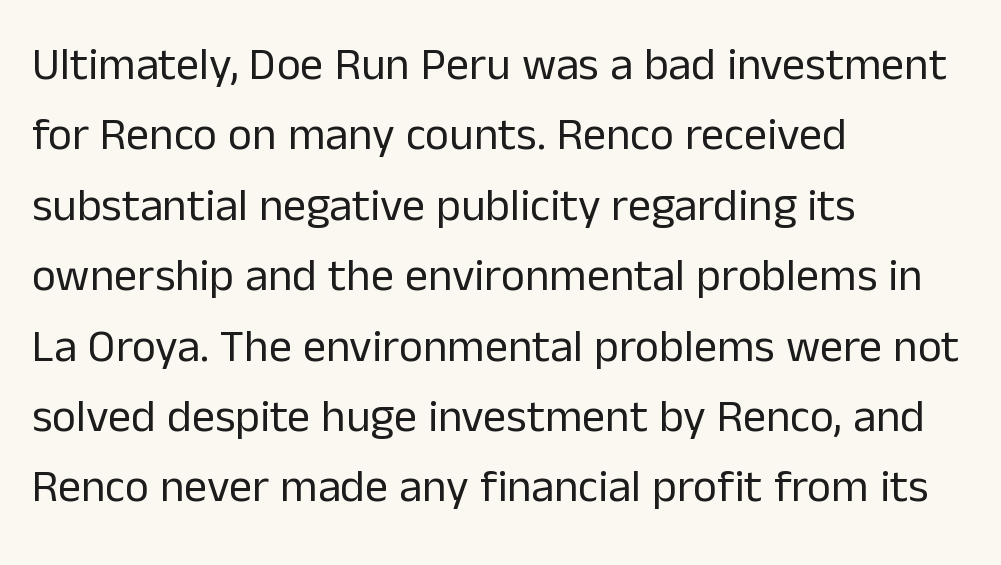
The image shows 46 px regular-weight sans-serif type, upright; set left-aligned, normal line spacing (1.53x), normal letter spacing, not underlined; low stroke contrast and a medium x-height.
